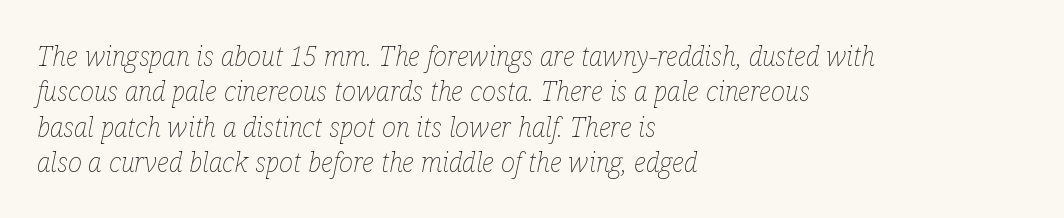
The image shows 27 px text type, italic (leaning right); set left-aligned, normal line spacing (1.31x), normal letter spacing, not underlined.
